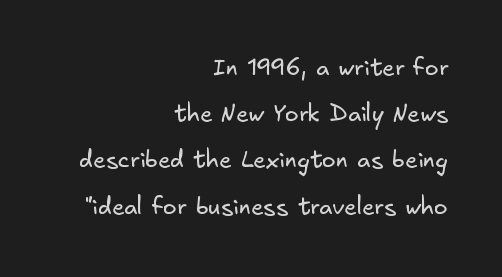
This rendering features lettering with no underline. The designer dialed line spacing up above the default. Default kerning and tracking; the words read as compact shapes. Caption: face not bold, strokes unweighted. This sample is right-justified, so line beginnings fall wherever the words allow.
